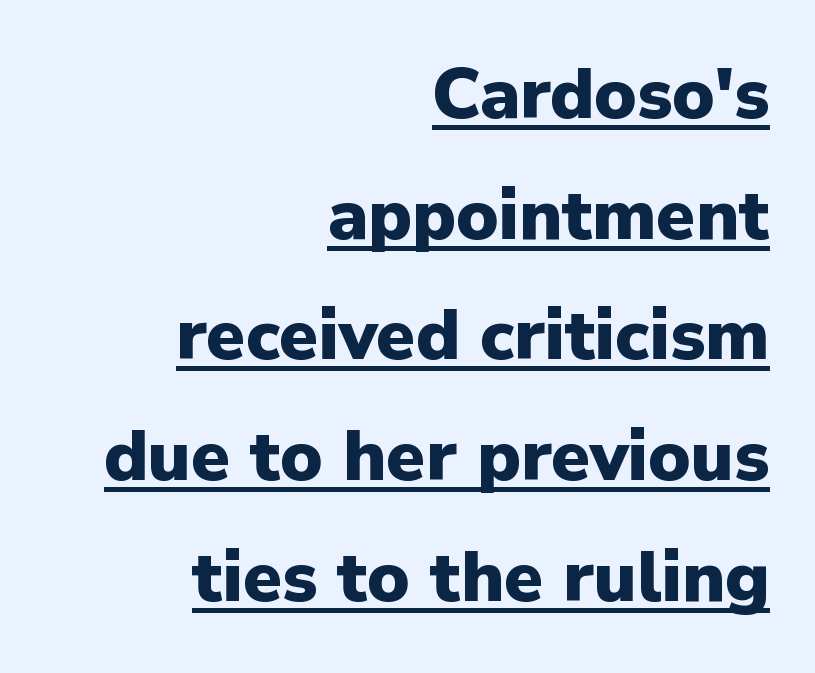
The image shows 71 px heavy sans-serif type, upright; set right-aligned, normal line spacing (1.7x), normal letter spacing, underlined; low stroke contrast and a medium x-height.
